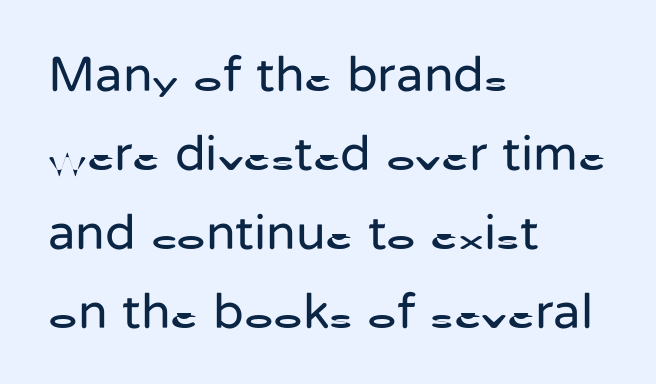
Q: Is the text bold? A: No.
Q: Is the text italic (slanted)? A: No, it is upright.
Q: Is the typeface a serif or a sans-serif typeface? A: Sans-serif.
Q: Is the text underlined? A: No.
Q: How is the paragraph aligned? A: Left-aligned.
Q: Is the spacing between letters normal or unusually wide? A: Normal.
Q: Is the spacing between lines tight, normal or loose? A: Normal.
Q: Width (condensed, normal, or wide)? A: Normal.
Q: Stroke contrast? A: Low.
Q: x-height? A: Medium.
Q: Monospaced? A: No.
